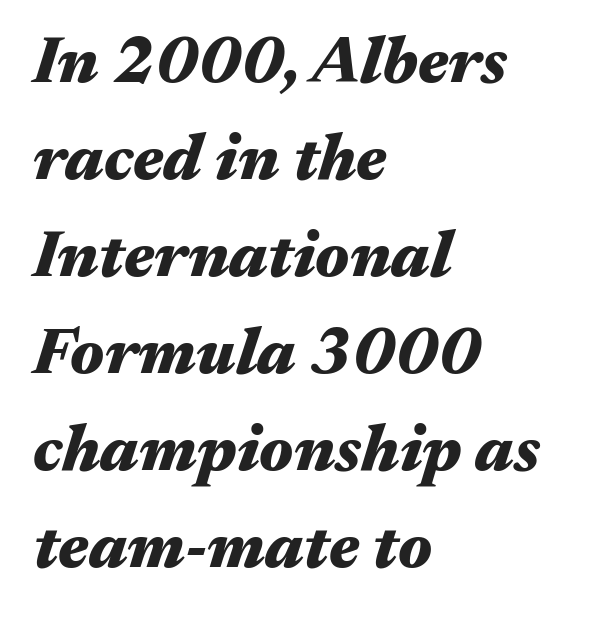
Its strokes are broad and dark, the hallmark of bold type. Letters rest on an invisible, unmarked baseline. The face used here is rendered with its standard letterfit. Proportional: the letters do not fall into vertical columns. Compared with a centered layout, this one pins lines to the left instead.
